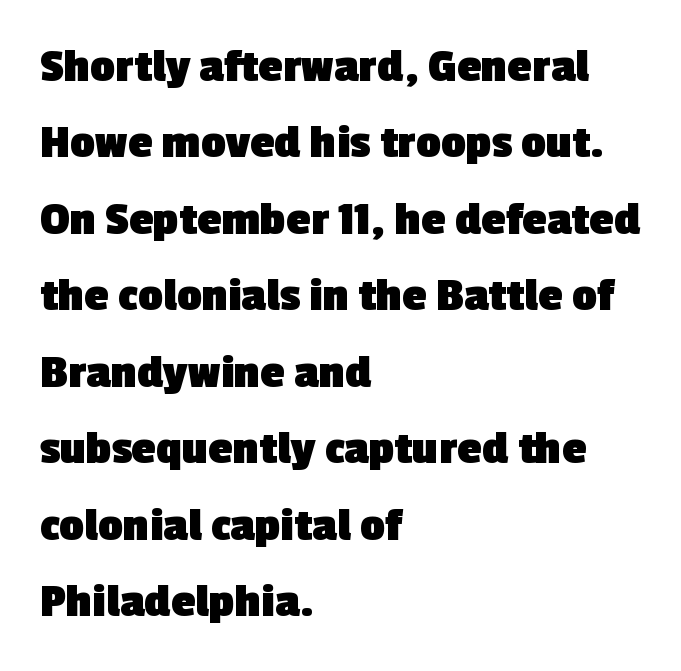
{"serif": "no", "bold": "yes", "weight": "heavy", "width": "normal", "x_height": "medium", "monospaced": "no", "underline": "no", "align": "left", "line_spacing": "normal", "line_spacing_ratio": 1.56, "letter_spacing": "normal", "letter_spacing_em": 0.0, "glyph_px": 49}
